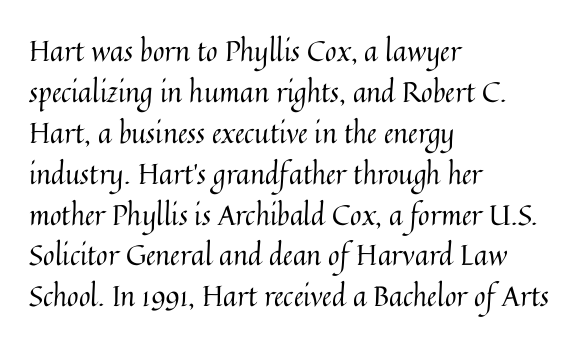
The image shows 28 px regular-weight type; set left-aligned, normal line spacing (1.46x), normal letter spacing, not underlined; medium stroke contrast and a medium x-height.
